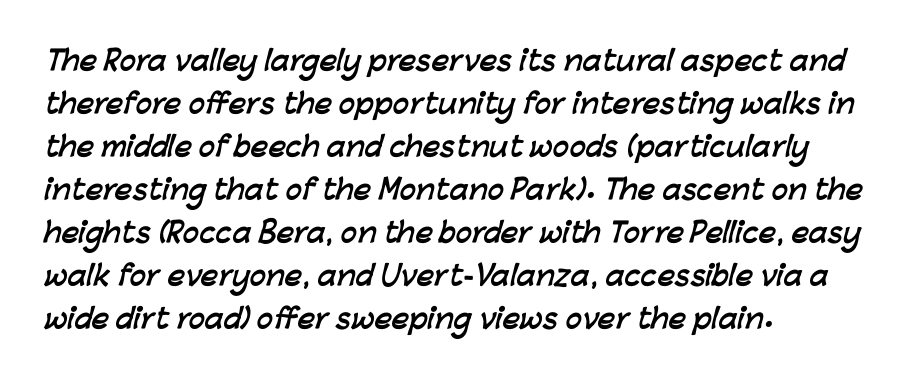
This rendering uses left alignment, leaving the right contour irregular. The foot of each line stays bare and open. Baseline-to-baseline distance is the conventional proportion of letter height. Default kerning and tracking; the words read as compact shapes. In terms of weight, the rendering is a true, heavy bold.
